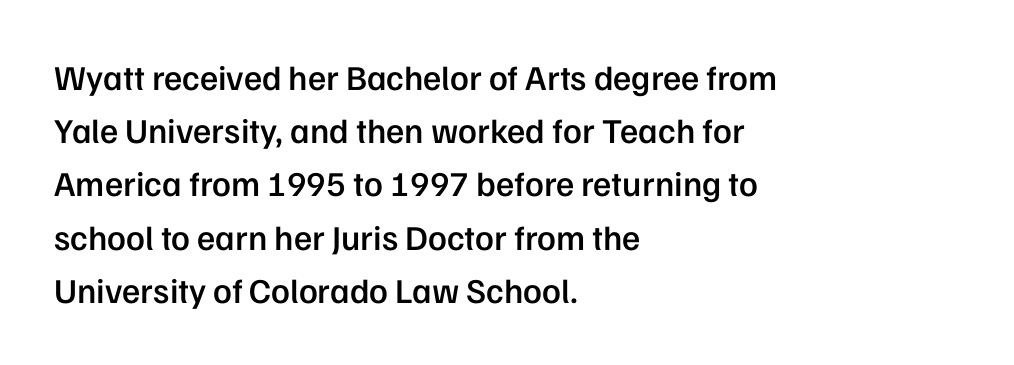
{"serif": "no", "italic": "no", "bold": "semi", "weight": "semibold", "width": "normal", "stroke_contrast": "low", "x_height": "medium", "monospaced": "no", "underline": "no", "align": "left", "line_spacing": "normal", "line_spacing_ratio": 1.52, "letter_spacing": "normal", "letter_spacing_em": 0.0, "glyph_px": 35}
